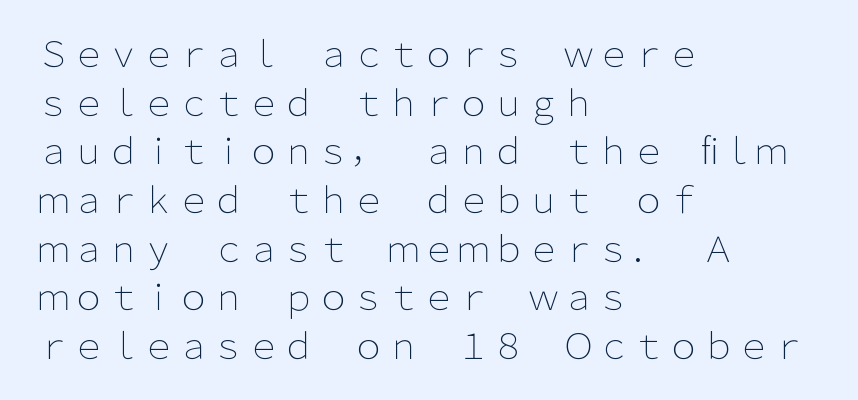
Q: Is the text bold? A: No.
Q: Is the text italic (slanted)? A: No, it is upright.
Q: Is the typeface a serif or a sans-serif typeface? A: Sans-serif.
Q: Is the text underlined? A: No.
Q: How is the paragraph aligned? A: Left-aligned.
Q: Is the spacing between letters normal or unusually wide? A: Normal.
Q: Is the spacing between lines tight, normal or loose? A: Normal.
Q: Width (condensed, normal, or wide)? A: Normal.
Q: Stroke contrast? A: Low.
Q: x-height? A: Medium.
Q: Monospaced? A: No.
